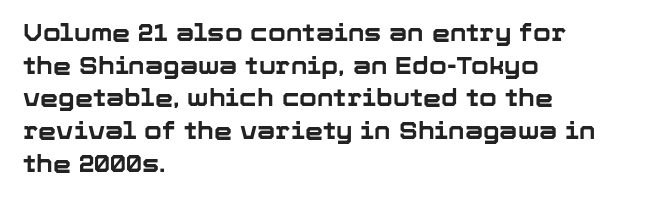
Q: Is the text bold? A: Yes.
Q: Is the text italic (slanted)? A: No, it is upright.
Q: Is the text underlined? A: No.
Q: How is the paragraph aligned? A: Left-aligned.
Q: Is the spacing between letters normal or unusually wide? A: Normal.
Q: Is the spacing between lines tight, normal or loose? A: Normal.
